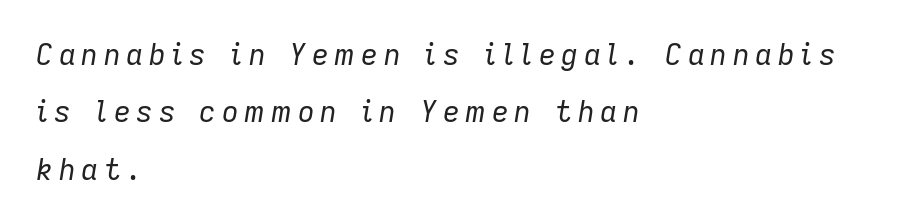
{"italic": "yes", "lean": "right", "slant_degrees": 9, "bold": "no", "weight": "regular", "width": "normal", "stroke_contrast": "low", "x_height": "medium", "monospaced": "no", "underline": "no", "align": "left", "line_spacing": "loose", "line_spacing_ratio": 1.98, "letter_spacing": "wide", "letter_spacing_em": 0.2, "glyph_px": 29}
